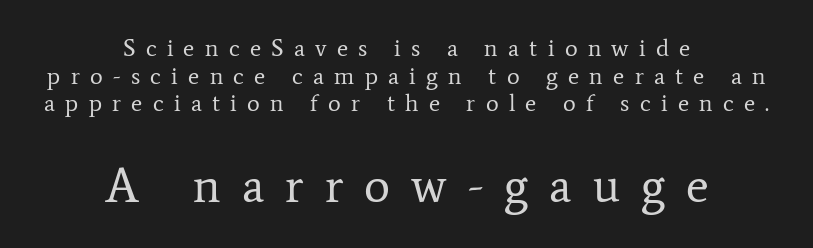
Q: Is the text bold? A: No.
Q: Is the text italic (slanted)? A: No, it is upright.
Q: Is the typeface a serif or a sans-serif typeface? A: Serif.
Q: Is the text underlined? A: No.
Q: How is the paragraph aligned? A: Centered.
Q: Is the spacing between letters normal or unusually wide? A: Unusually wide.
Q: Is the spacing between lines tight, normal or loose? A: Tight.
Q: Which block of text is set in a larger size, the first (top) or the second (bottom)? A: The second (bottom) one.
Q: Width (condensed, normal, or wide)? A: Normal.
Q: Stroke contrast? A: Low.
Q: x-height? A: Medium.
Q: Monospaced? A: No.
